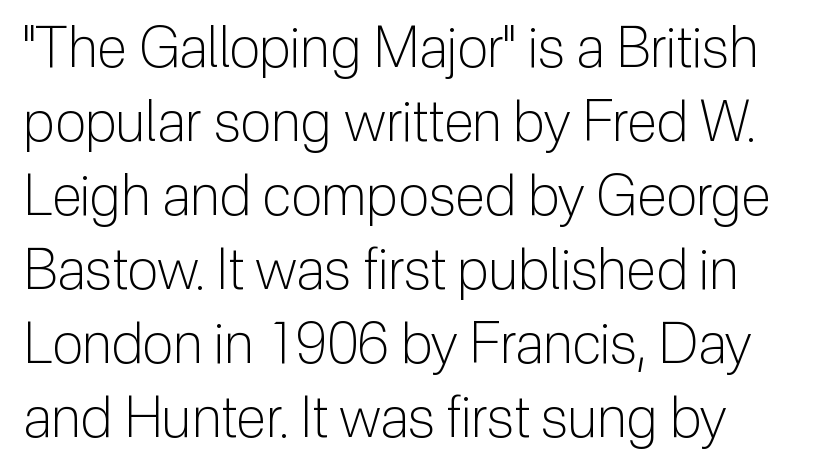
The letters advance in unequal steps, a hallmark of proportional type. Rows of type keep a routine distance in the vertical direction. Is there any slant? The stems are plumb. Weight: in the light-to-regular range.
